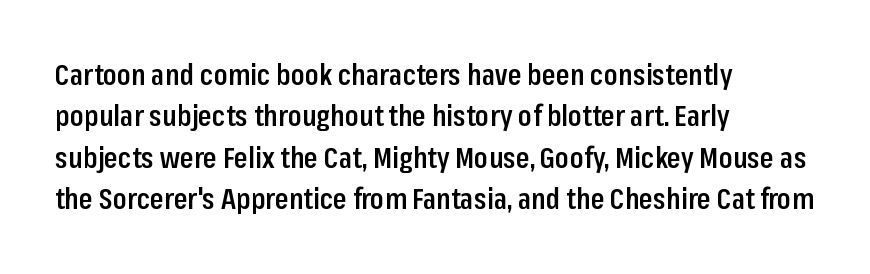
Underline: absent. Typographically, this falls in the sans-serif category. Each line starts at the same left margin while the right side varies. How are the letters spaced? Ordinarily, with no added tracking. No italicization has been applied; the sample stays upright.
